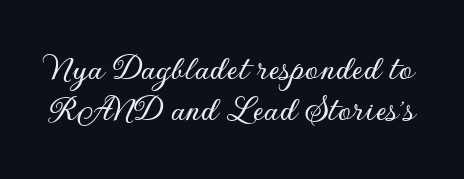
The lines are packed closely together with very little leading. Here the glyphs are tracked normally, forming tight word shapes. Is this a fixed-width face? No — the glyphs have proportional, varying widths. Nobody drew a line under any word here.
